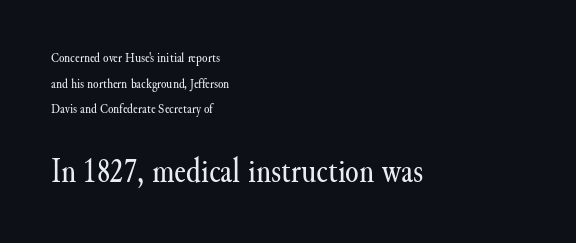
{"serif": "yes", "italic": "no", "bold": "no", "weight": "regular", "width": "normal", "stroke_contrast": "medium", "x_height": "small", "monospaced": "no", "underline": "no", "align": "left", "line_spacing_ratio": 1.83, "letter_spacing": "normal", "letter_spacing_em": 0.0, "larger_block": "second", "size_ratio": 2.5, "glyph_px": 35}
